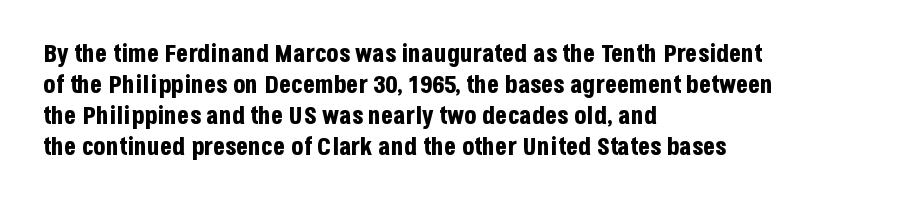
Q: Is the text bold? A: Yes.
Q: Is the text italic (slanted)? A: No, it is upright.
Q: Is the text underlined? A: No.
Q: How is the paragraph aligned? A: Left-aligned.
Q: Is the spacing between letters normal or unusually wide? A: Normal.
